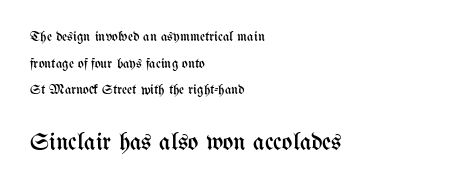
Layout note: lines flush left. Descender tails drop into unmarked territory. Nothing unusual about the tracking: characters are spaced as the font intends. The passage shown begins with its smaller block and ends with its larger one. Airy leading.
